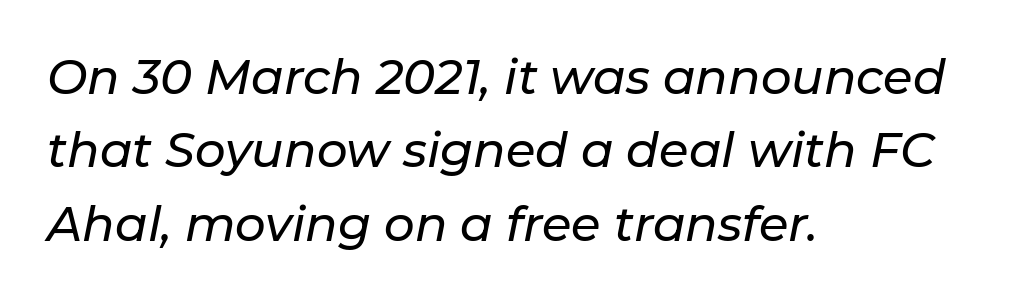
{"italic": "yes", "lean": "right", "slant_degrees": 11, "width": "normal", "stroke_contrast": "low", "x_height": "medium", "monospaced": "no", "underline": "no", "align": "left", "line_spacing": "normal", "line_spacing_ratio": 1.53, "letter_spacing": "normal", "letter_spacing_em": 0.0, "glyph_px": 48}
